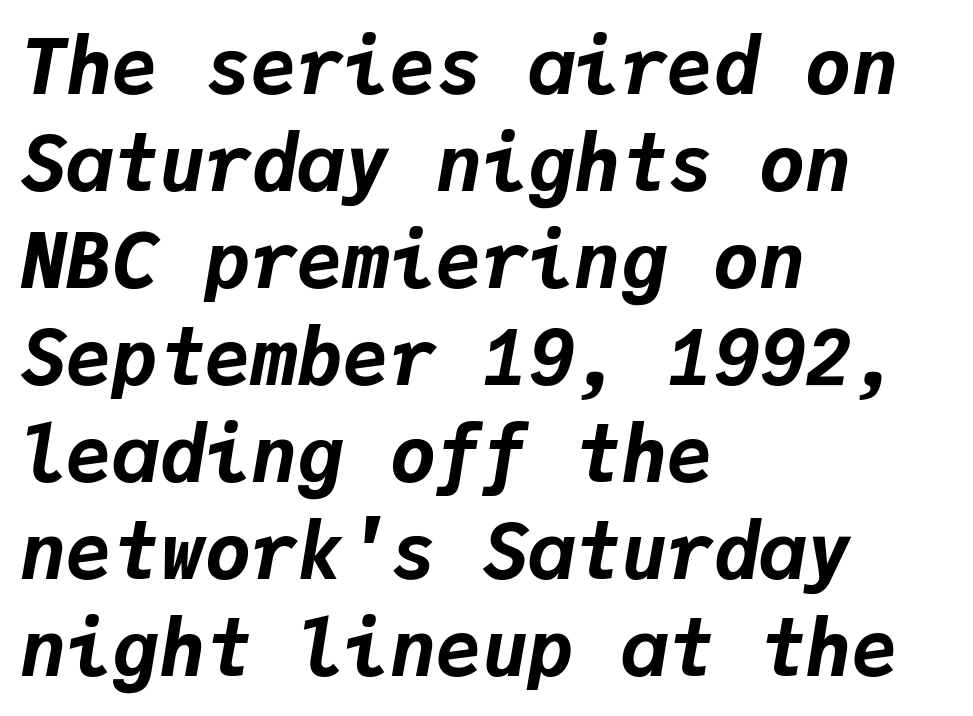
Characters are canted at an angle relative to the baseline's perpendicular. The lines sit at an ordinary, default distance from one another. All the whitespace from short lines collects on the right. The strip under each line holds only bare page. The face used here is monospaced, like something from a code editor. The letters sit at their default tracking, neither squeezed nor spread.
